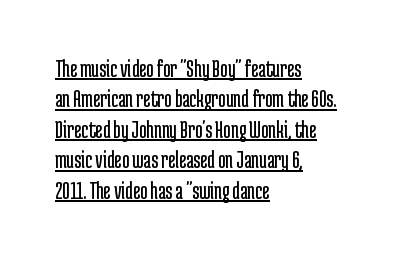
The image shows 25 px text type, upright; set left-aligned, line spacing 1.22x, normal letter spacing, underlined.
